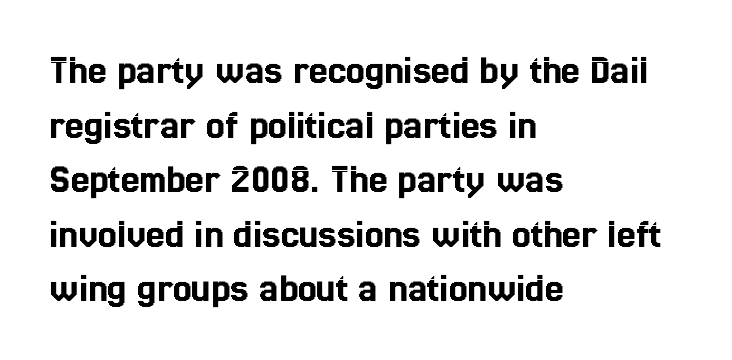
Spacing verdict: proportional, widths tailored to each character. Casual observation: everything's shoved over to the left. The horizontal fit of the characters is conventional and even. Every character sits straight up, as roman type does.
